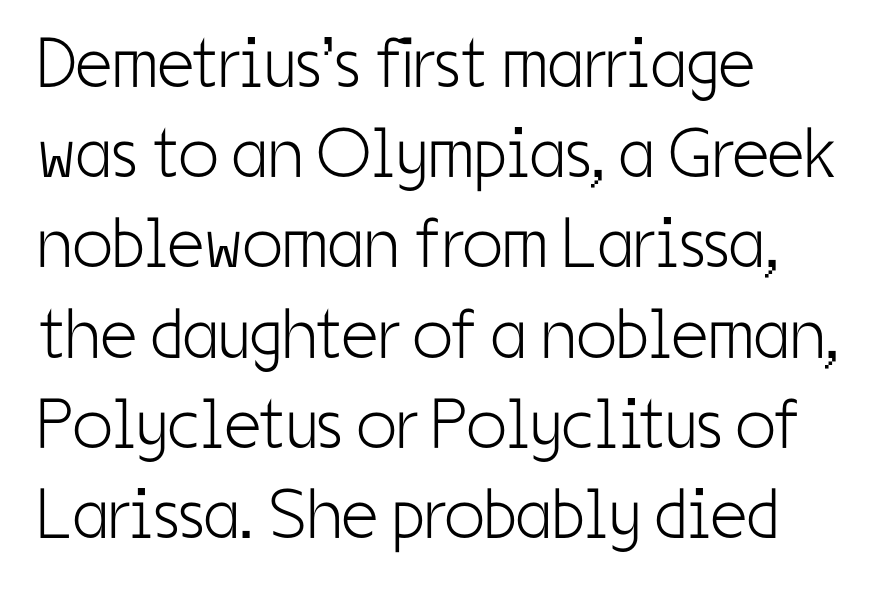
Q: Is the text bold? A: No.
Q: Is the text italic (slanted)? A: No, it is upright.
Q: Is the typeface a serif or a sans-serif typeface? A: Sans-serif.
Q: Is the text underlined? A: No.
Q: How is the paragraph aligned? A: Left-aligned.
Q: Is the spacing between letters normal or unusually wide? A: Normal.
Q: Is the spacing between lines tight, normal or loose? A: Normal.
Q: Width (condensed, normal, or wide)? A: Condensed.
Q: Stroke contrast? A: Low.
Q: x-height? A: Medium.
Q: Monospaced? A: No.
